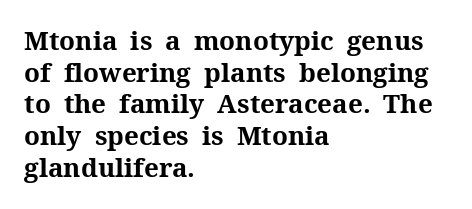
Q: Is the text bold? A: Yes.
Q: Is the text italic (slanted)? A: No, it is upright.
Q: Is the text underlined? A: No.
Q: How is the paragraph aligned? A: Left-aligned.
Q: Is the spacing between letters normal or unusually wide? A: Normal.
